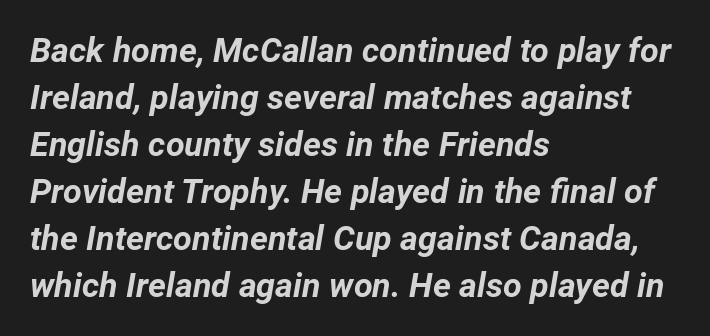
Heavy, bold letterforms. The lines in this sample share a left origin and differ only in where they stop. Observe the ordinary spacing: letters are neighbours, not strangers. Beneath every word, the page is bare. The typography opts for an oblique posture over an upright one. Vertical spacing — default.
